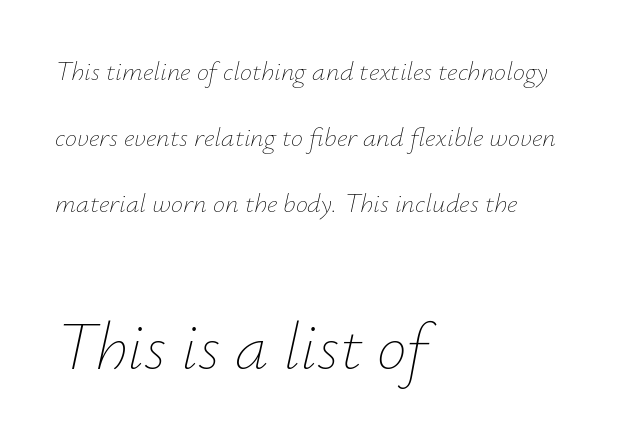
{"italic": "yes", "lean": "right", "slant_degrees": 12, "bold": "no", "weight": "thin", "width": "normal", "stroke_contrast": "low", "x_height": "small", "monospaced": "no", "underline": "no", "align": "left", "line_spacing": "loose", "line_spacing_ratio": 2.45, "letter_spacing": "normal", "letter_spacing_em": 0.0, "larger_block": "second", "size_ratio": 2.48, "glyph_px": 67}
